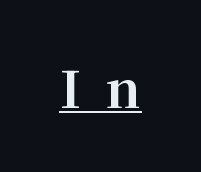
Q: Is the text bold? A: Yes.
Q: Is the text italic (slanted)? A: No, it is upright.
Q: Is the typeface a serif or a sans-serif typeface? A: Serif.
Q: Is the text underlined? A: Yes.
Q: Is the spacing between letters normal or unusually wide? A: Unusually wide.
Q: Width (condensed, normal, or wide)? A: Normal.
Q: Stroke contrast? A: Medium.
Q: x-height? A: Medium.
Q: Monospaced? A: No.
